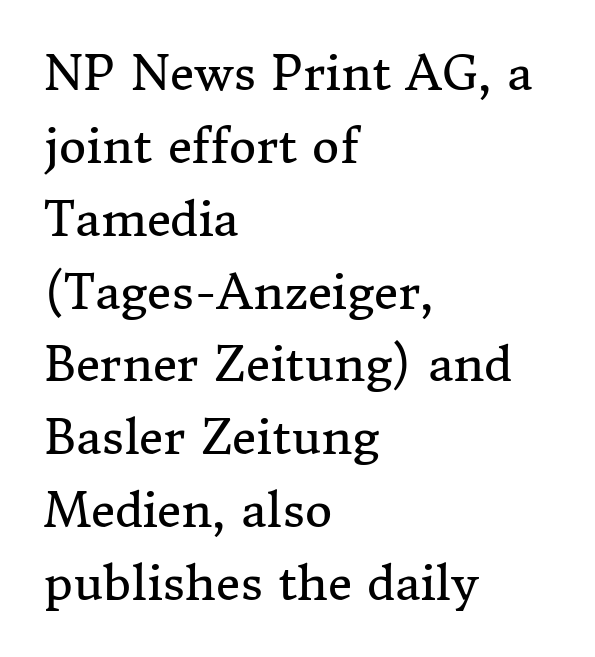
Q: Is the text bold? A: No.
Q: Is the text italic (slanted)? A: No, it is upright.
Q: Is the typeface a serif or a sans-serif typeface? A: Serif.
Q: Is the text underlined? A: No.
Q: How is the paragraph aligned? A: Left-aligned.
Q: Is the spacing between letters normal or unusually wide? A: Normal.
Q: Is the spacing between lines tight, normal or loose? A: Normal.
Q: Width (condensed, normal, or wide)? A: Normal.
Q: Stroke contrast? A: Medium.
Q: x-height? A: Medium.
Q: Monospaced? A: No.
